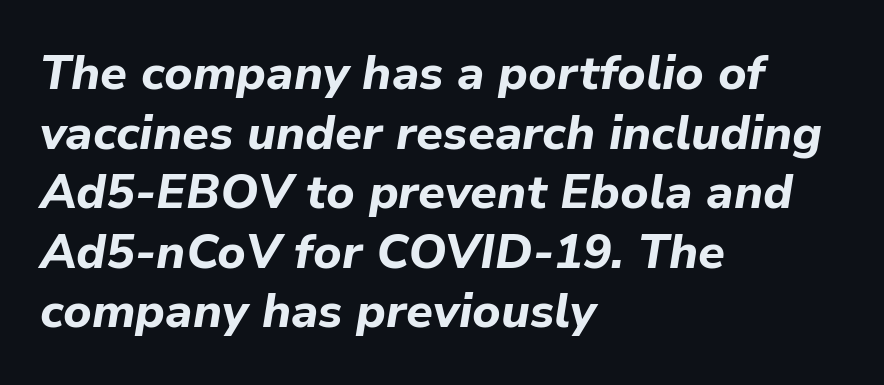
{"italic": "yes", "lean": "right", "slant_degrees": 9, "bold": "yes", "weight": "bold", "width": "normal", "stroke_contrast": "low", "x_height": "medium", "monospaced": "no", "underline": "no", "align": "left", "line_spacing_ratio": 1.24, "letter_spacing": "normal", "letter_spacing_em": 0.0, "glyph_px": 48}
